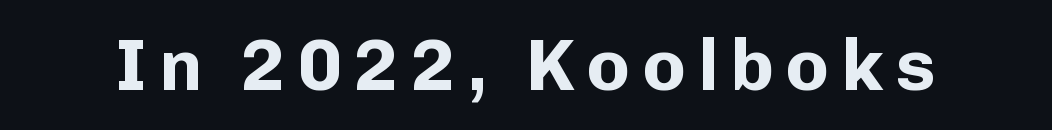
Q: Is the text bold? A: Yes.
Q: Is the text italic (slanted)? A: No, it is upright.
Q: Is the typeface a serif or a sans-serif typeface? A: Sans-serif.
Q: Is the text underlined? A: No.
Q: Width (condensed, normal, or wide)? A: Normal.
Q: Stroke contrast? A: Low.
Q: x-height? A: Medium.
Q: Monospaced? A: No.
